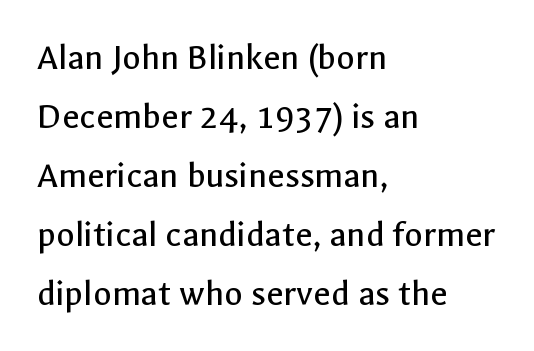
The image shows 38 px regular-weight sans-serif type, upright; set left-aligned, normal line spacing (1.55x), normal letter spacing, not underlined; a medium x-height.
